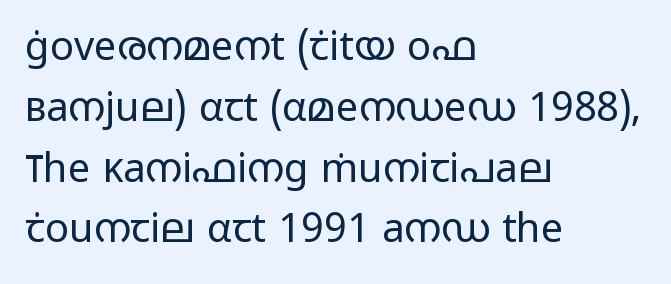
{"serif": "no", "italic": "no", "bold": "no", "weight": "regular", "width": "wide", "stroke_contrast": "low", "x_height": "medium", "monospaced": "no", "underline": "no", "align": "left", "line_spacing": "normal", "line_spacing_ratio": 1.52, "letter_spacing": "normal", "letter_spacing_em": 0.0, "glyph_px": 40}
